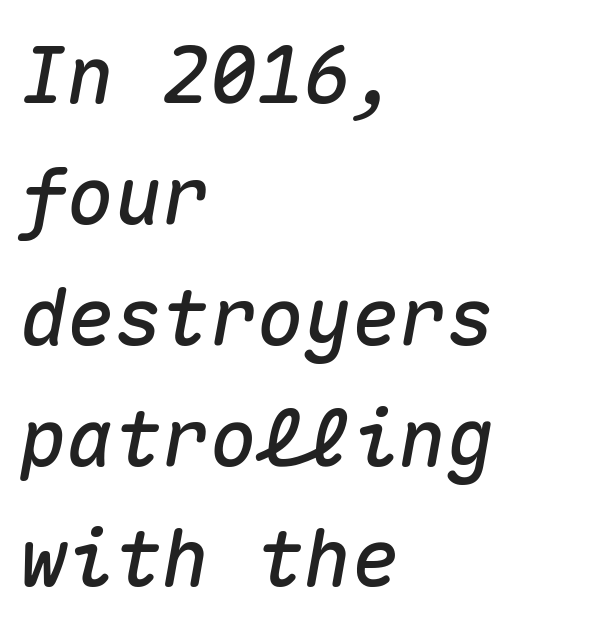
{"italic": "yes", "lean": "right", "slant_degrees": 10, "width": "normal", "stroke_contrast": "medium", "x_height": "medium", "monospaced": "yes", "underline": "no", "align": "left", "line_spacing": "normal", "line_spacing_ratio": 1.53, "letter_spacing": "normal", "letter_spacing_em": 0.0, "glyph_px": 79}
